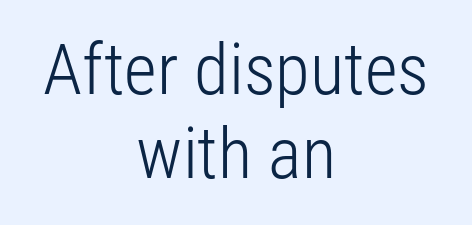
The image shows 71 px light, condensed sans-serif type, upright; set centered, line spacing 1.19x, normal letter spacing, not underlined; low stroke contrast and a medium x-height.
